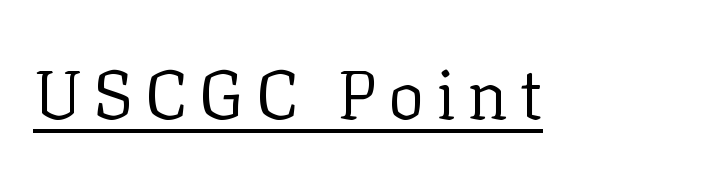
Q: Is the text bold? A: No.
Q: Is the text italic (slanted)? A: No, it is upright.
Q: Is the typeface a serif or a sans-serif typeface? A: Serif.
Q: Is the text underlined? A: Yes.
Q: Width (condensed, normal, or wide)? A: Normal.
Q: Stroke contrast? A: Low.
Q: x-height? A: Medium.
Q: Monospaced? A: No.
